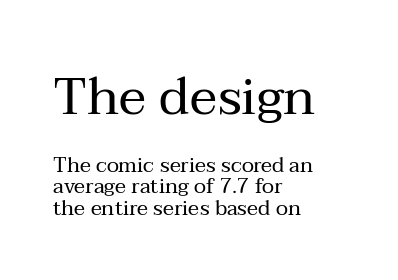
One glance says dense: line gaps are narrower than usual. Leftover space on each line is placed entirely after the last word. The face used here is proportionally spaced, like ordinary book or web type. Does the type have serifs? Yes, each stem ends in a small foot. The lettering holds an erect, upright posture throughout.
